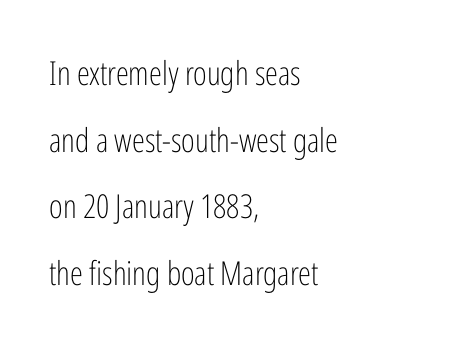
Descenders are the only things crossing below the line. Successive baselines arrive slowly, with a big drop between each. Every row of glyphs begins at an identical x-position on the left. Each letter keeps its own natural width here, so spacing adapts to shape. Stem width sits at or under what a default text font uses.
